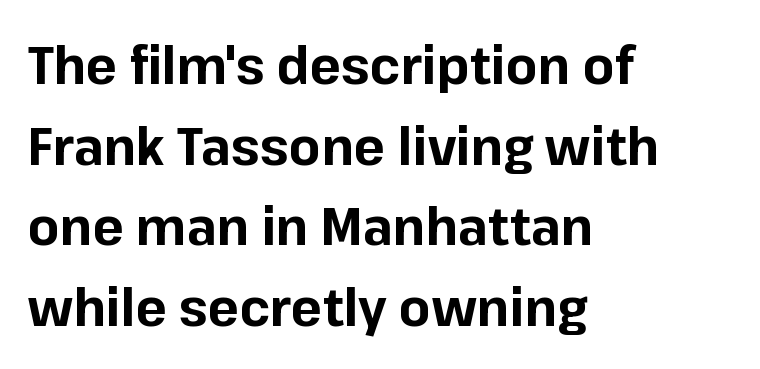
Q: Is the text bold? A: Yes.
Q: Is the text italic (slanted)? A: No, it is upright.
Q: Is the typeface a serif or a sans-serif typeface? A: Sans-serif.
Q: Is the text underlined? A: No.
Q: How is the paragraph aligned? A: Left-aligned.
Q: Is the spacing between letters normal or unusually wide? A: Normal.
Q: Is the spacing between lines tight, normal or loose? A: Normal.
Q: Width (condensed, normal, or wide)? A: Normal.
Q: Stroke contrast? A: Low.
Q: x-height? A: Medium.
Q: Monospaced? A: No.
